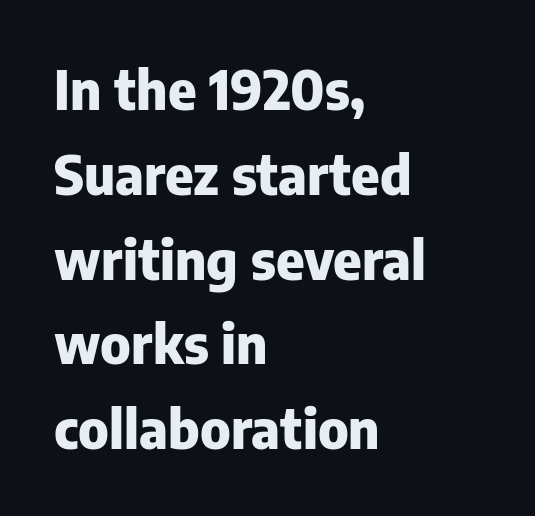
{"serif": "no", "italic": "no", "bold": "yes", "weight": "heavy", "width": "normal", "stroke_contrast": "low", "x_height": "medium", "monospaced": "no", "underline": "no", "align": "left", "line_spacing": "normal", "line_spacing_ratio": 1.57, "letter_spacing": "normal", "letter_spacing_em": 0.0, "glyph_px": 54}
